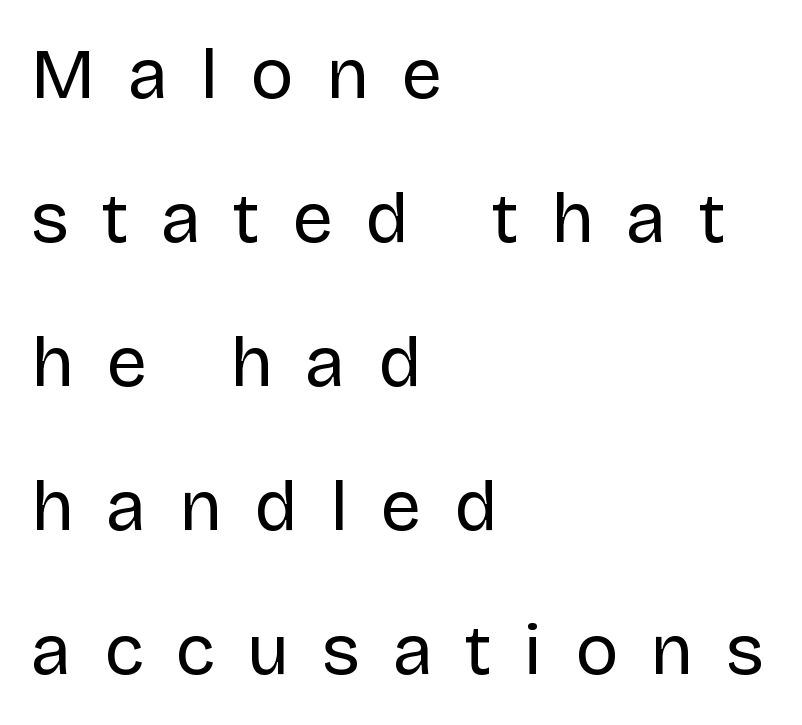
The image shows 72 px regular-weight sans-serif type, upright; set left-aligned, loose line spacing (2.0x), unusually wide letter spacing (+0.45 em), not underlined; low stroke contrast and a large x-height.
